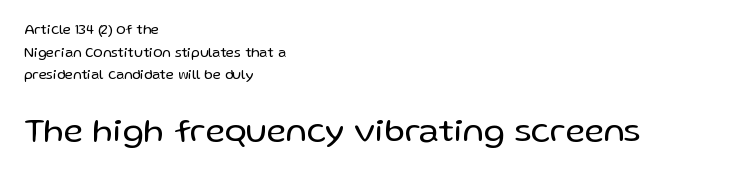
Q: Is the text bold? A: No.
Q: Is the text italic (slanted)? A: No, it is upright.
Q: Is the typeface a serif or a sans-serif typeface? A: Sans-serif.
Q: Is the text underlined? A: No.
Q: How is the paragraph aligned? A: Left-aligned.
Q: Is the spacing between letters normal or unusually wide? A: Normal.
Q: Is the spacing between lines tight, normal or loose? A: Normal.
Q: Which block of text is set in a larger size, the first (top) or the second (bottom)? A: The second (bottom) one.
Q: Width (condensed, normal, or wide)? A: Normal.
Q: Stroke contrast? A: Low.
Q: x-height? A: Medium.
Q: Monospaced? A: No.
